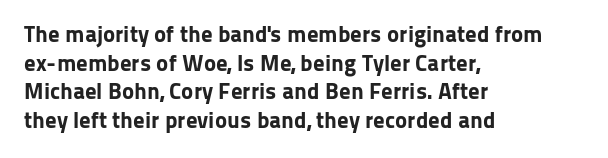
Every character sits straight up, as roman type does. Stroke thickness is high; the sample reads as a true bold. Inter-character spacing is left at the font's built-in metrics. Casual observation: everything's shoved over to the left. The specimen omits any rule beneath the text block's lines.
